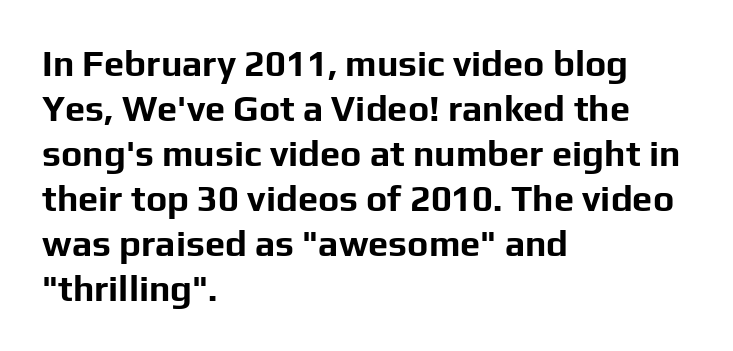
The image shows 36 px bold sans-serif type, upright; set left-aligned, normal line spacing (1.25x), normal letter spacing, not underlined; low stroke contrast and a medium x-height.
